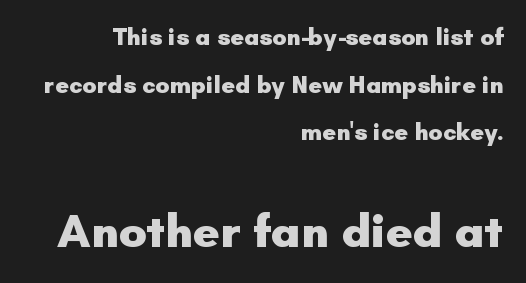
The image shows 47 px heavy sans-serif type, upright; set right-aligned, loose line spacing (1.98x), normal letter spacing, not underlined; the second (bottom) block is 1.96x larger; low stroke contrast and a small x-height.
